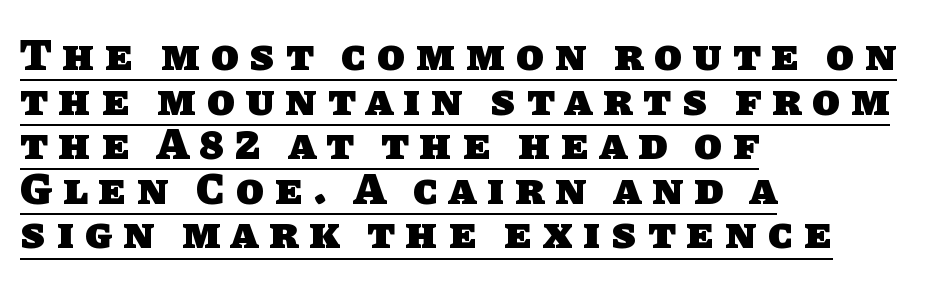
Q: Is the text bold? A: Yes.
Q: Is the typeface a serif or a sans-serif typeface? A: Sans-serif.
Q: Is the text underlined? A: Yes.
Q: How is the paragraph aligned? A: Left-aligned.
Q: Is the spacing between letters normal or unusually wide? A: Unusually wide.
Q: Is the spacing between lines tight, normal or loose? A: Tight.
Q: Width (condensed, normal, or wide)? A: Normal.
Q: Stroke contrast? A: Low.
Q: x-height? A: Large.
Q: Monospaced? A: No.
